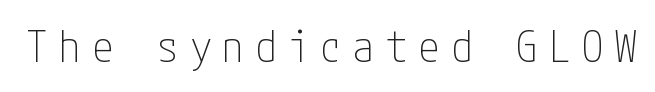
The image shows 43 px thin, condensed sans-serif type, upright; set unusually wide letter spacing (+0.26 em), not underlined; low stroke contrast and a medium x-height.
